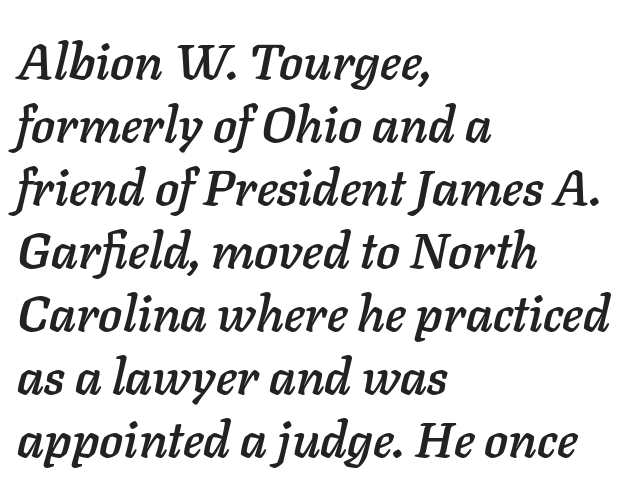
Does extra space separate the letters? No, they use regular spacing. The lines sit at an ordinary, default distance from one another. The paragraph shown leans on its left margin. Note the varied advance widths — an 'i' is clearly narrower than an 'm'. Bare-footed words on every line.
